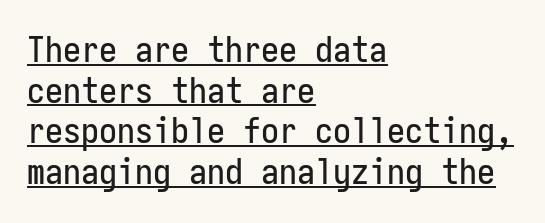
Check the space under the baseline: a stroke is drawn there. The letters march in equal steps, a hallmark of fixed-pitch type. Letter spacing: default. Does the copy run flush right? No — it runs flush left. Leading: reduced.
